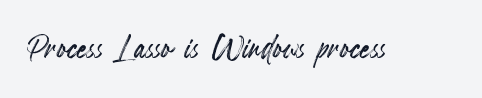
Q: Is the text italic (slanted)? A: Yes.
Q: Is the text underlined? A: No.
Q: Is the spacing between letters normal or unusually wide? A: Normal.
Q: Width (condensed, normal, or wide)? A: Condensed.
Q: x-height? A: Small.
Q: Monospaced? A: No.
